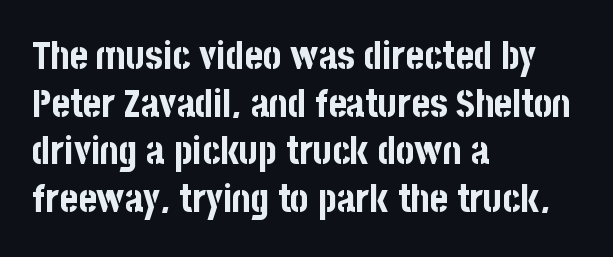
Is this a fixed-width face? No — the glyphs have proportional, varying widths. This rendering employs a face without finishing strokes, i.e., a sans-serif. The passage shown has conventional tracking throughout. Which margin do the lines hug? The left one — the right edge is uneven. Pretty heavy lettering here — definitely bold.
